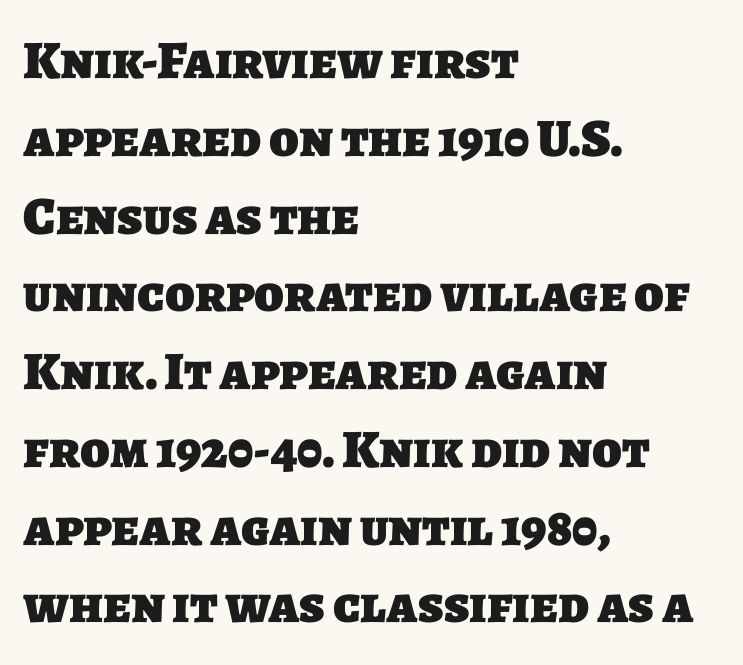
Q: Is the text bold? A: Yes.
Q: Is the typeface a serif or a sans-serif typeface? A: Sans-serif.
Q: Is the text underlined? A: No.
Q: How is the paragraph aligned? A: Left-aligned.
Q: Is the spacing between letters normal or unusually wide? A: Normal.
Q: Is the spacing between lines tight, normal or loose? A: Normal.
Q: Width (condensed, normal, or wide)? A: Normal.
Q: Stroke contrast? A: Low.
Q: x-height? A: Large.
Q: Monospaced? A: No.
